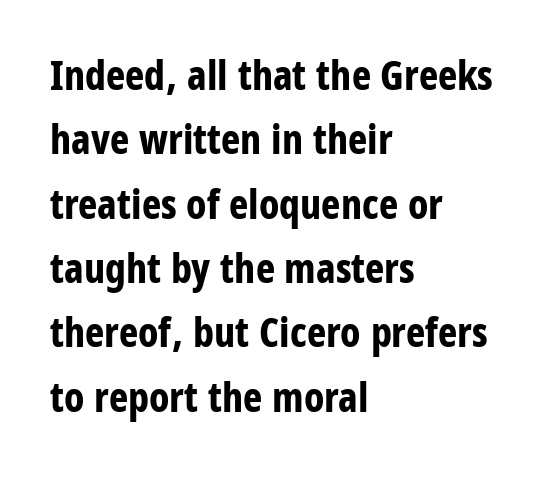
The image shows 41 px bold, condensed sans-serif type, upright; set left-aligned, normal line spacing (1.57x), normal letter spacing, not underlined; low stroke contrast and a large x-height.
